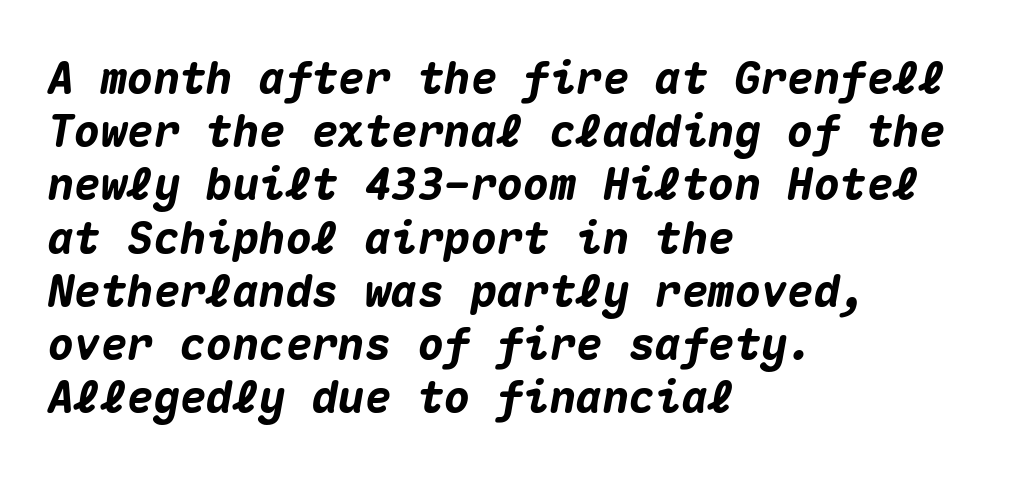
{"italic": "yes", "lean": "right", "slant_degrees": 10, "bold": "yes", "weight": "heavy", "width": "normal", "stroke_contrast": "medium", "x_height": "medium", "monospaced": "yes", "underline": "no", "align": "left", "line_spacing_ratio": 1.21, "letter_spacing": "normal", "letter_spacing_em": 0.0, "glyph_px": 44}
